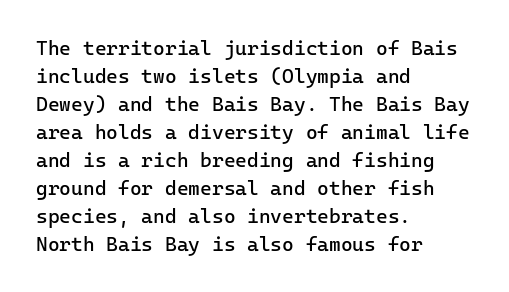
Q: Is the text bold? A: No.
Q: Is the text italic (slanted)? A: No, it is upright.
Q: Is the text underlined? A: No.
Q: How is the paragraph aligned? A: Left-aligned.
Q: Is the spacing between letters normal or unusually wide? A: Normal.
Q: Is the spacing between lines tight, normal or loose? A: Normal.
